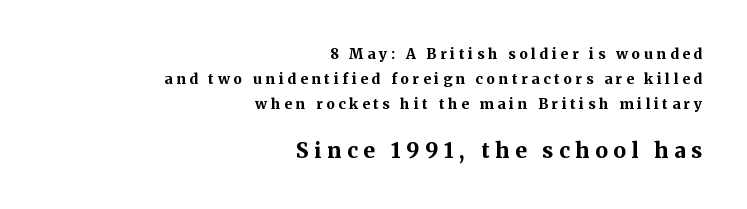
Q: Is the text bold? A: Yes.
Q: Is the text italic (slanted)? A: No, it is upright.
Q: Is the text underlined? A: No.
Q: How is the paragraph aligned? A: Right-aligned.
Q: Is the spacing between letters normal or unusually wide? A: Unusually wide.
Q: Which block of text is set in a larger size, the first (top) or the second (bottom)? A: The second (bottom) one.
